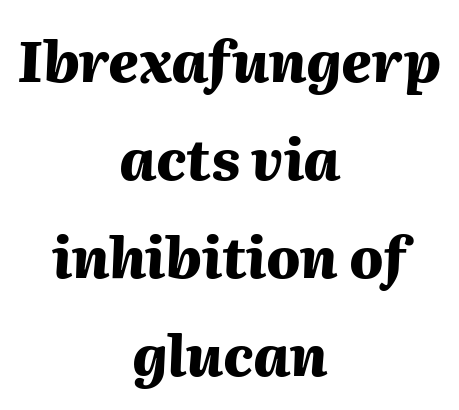
Q: Is the text bold? A: Yes.
Q: Is the text italic (slanted)? A: Yes, it leans right by about 2 degrees.
Q: Is the text underlined? A: No.
Q: How is the paragraph aligned? A: Centered.
Q: Is the spacing between letters normal or unusually wide? A: Normal.
Q: Width (condensed, normal, or wide)? A: Normal.
Q: Stroke contrast? A: Medium.
Q: x-height? A: Medium.
Q: Monospaced? A: No.
